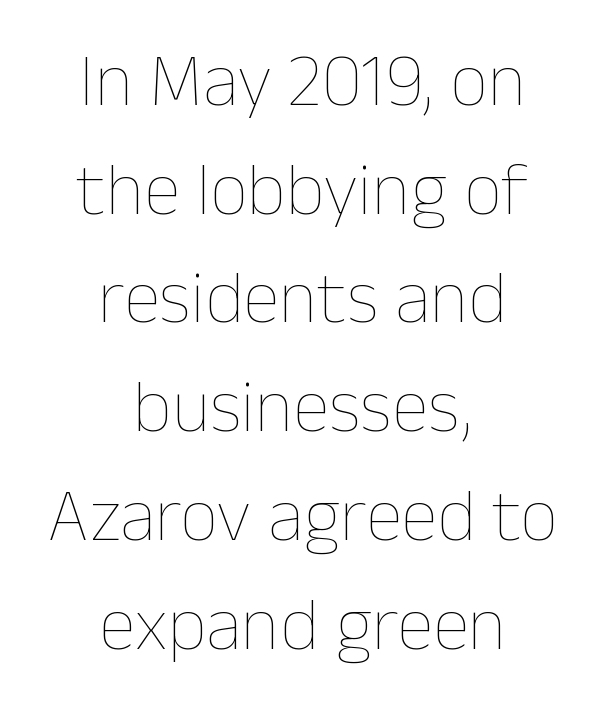
The image shows 75 px thin type, upright; set centered, normal line spacing (1.45x), normal letter spacing, not underlined; low stroke contrast and a medium x-height.
